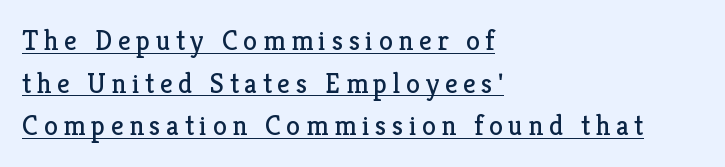
Q: Is the text bold? A: No.
Q: Is the text italic (slanted)? A: No, it is upright.
Q: Is the typeface a serif or a sans-serif typeface? A: Serif.
Q: Is the text underlined? A: Yes.
Q: How is the paragraph aligned? A: Left-aligned.
Q: Is the spacing between letters normal or unusually wide? A: Unusually wide.
Q: Is the spacing between lines tight, normal or loose? A: Normal.
Q: Width (condensed, normal, or wide)? A: Normal.
Q: Stroke contrast? A: Low.
Q: x-height? A: Medium.
Q: Monospaced? A: No.
